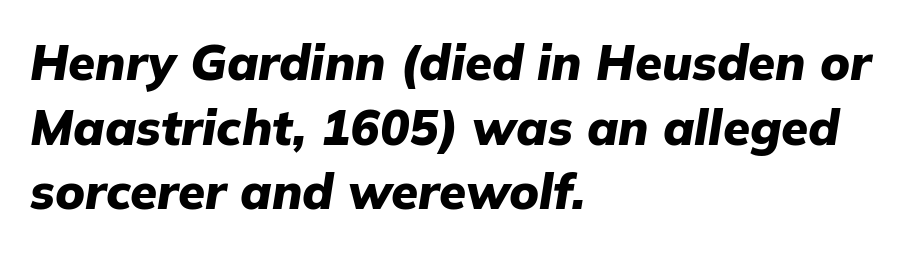
Observe the lean: these are italic letterforms. Caption: multi-line text, flush left, ragged right. Unmarked baselines from the first word to the last. Summary of weight: heavy, a full bold.
